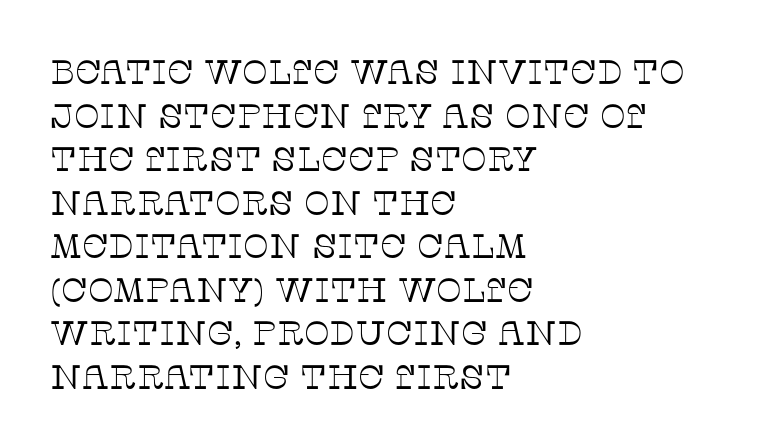
The image shows 34 px thin serif type, upright; set left-aligned, normal line spacing (1.28x), normal letter spacing, not underlined; low stroke contrast and a large x-height.
